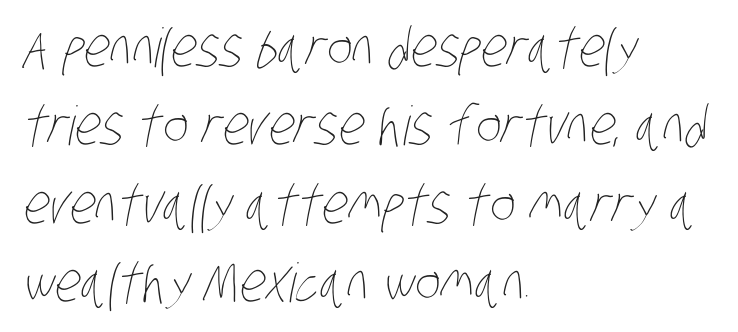
{"bold": "no", "weight": "thin", "width": "condensed", "stroke_contrast": "low", "x_height": "large", "monospaced": "no", "underline": "no", "align": "left", "line_spacing": "normal", "line_spacing_ratio": 1.45, "letter_spacing": "normal", "letter_spacing_em": 0.0, "glyph_px": 54}
